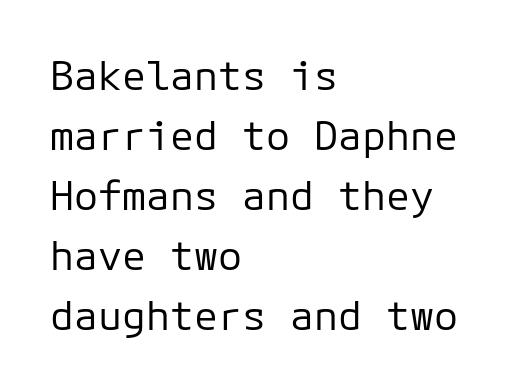
The image shows 40 px regular-weight sans-serif type, upright, monospaced; set left-aligned, normal line spacing (1.5x), normal letter spacing, not underlined; low stroke contrast and a medium x-height.
